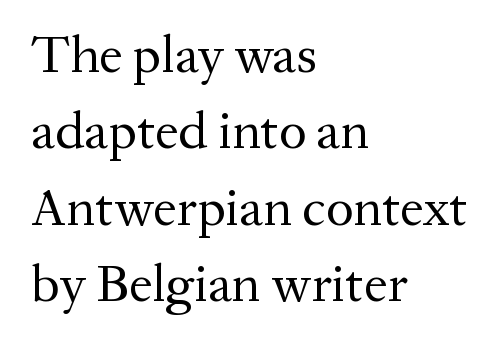
{"serif": "yes", "italic": "no", "bold": "no", "weight": "regular", "width": "normal", "stroke_contrast": "medium", "x_height": "medium", "monospaced": "no", "underline": "no", "align": "left", "line_spacing": "normal", "line_spacing_ratio": 1.44, "letter_spacing": "normal", "letter_spacing_em": 0.0, "glyph_px": 53}
